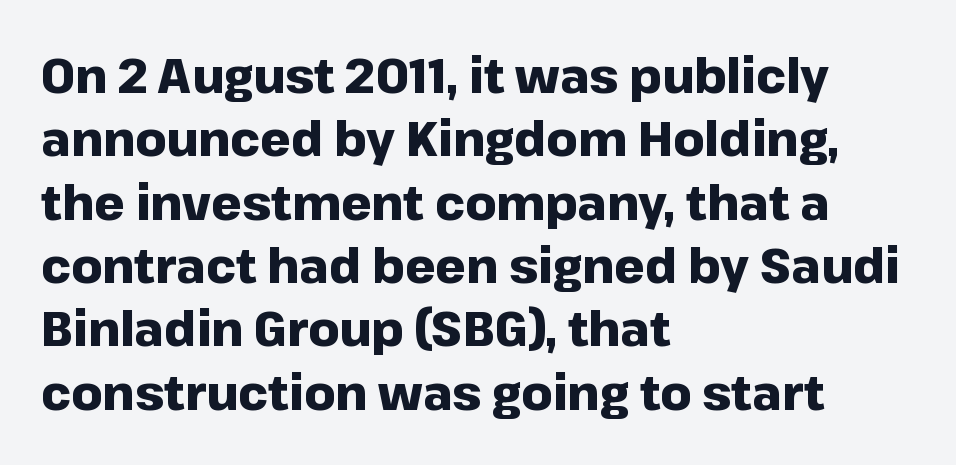
Q: Is the text bold? A: Yes.
Q: Is the text italic (slanted)? A: No, it is upright.
Q: Is the typeface a serif or a sans-serif typeface? A: Sans-serif.
Q: Is the text underlined? A: No.
Q: How is the paragraph aligned? A: Left-aligned.
Q: Is the spacing between letters normal or unusually wide? A: Normal.
Q: Is the spacing between lines tight, normal or loose? A: Normal.
Q: Width (condensed, normal, or wide)? A: Normal.
Q: Stroke contrast? A: Low.
Q: x-height? A: Medium.
Q: Monospaced? A: No.
